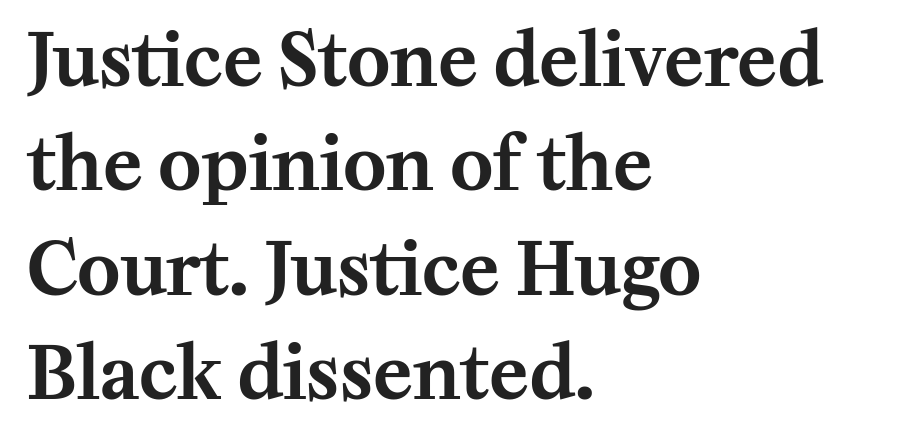
Honestly, there is no underline to notice here at all. Varying glyph widths throughout — classic text-font behaviour. Examine the stroke ends and you'll spot serifs. Layout note: lines flush left. The rows are spaced the way most documents space them. Tracking value appears to be zero — textbook default spacing.
